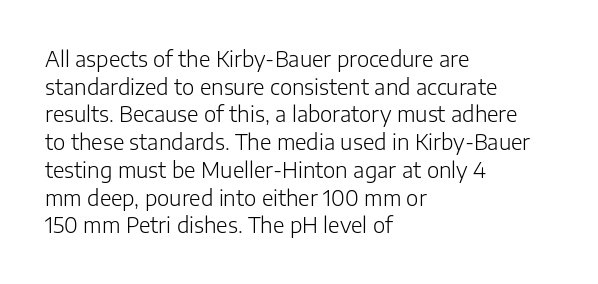
Every stem runs plumb, perpendicular to the baseline. Leftover space on each line is placed entirely after the last word. Check the space under the baseline: it is left empty. This reads as an unemphasized weight, regular at the heaviest. Caption: standard tracking, unaltered.
